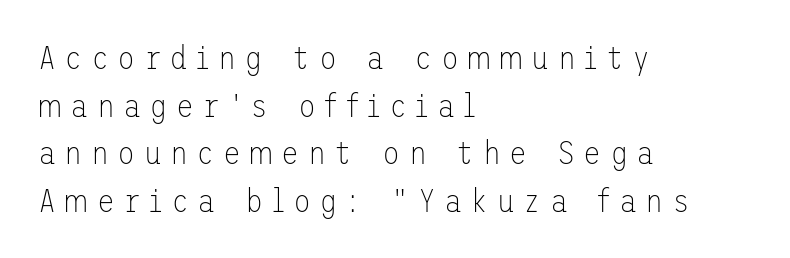
Is there much room between lines? A standard amount, neither cramped nor airy. This rendering uses left alignment, leaving the right contour irregular. Someone cranked the tracking dial way up on this one. To sum up the face: it is a sans, with no serifs.
